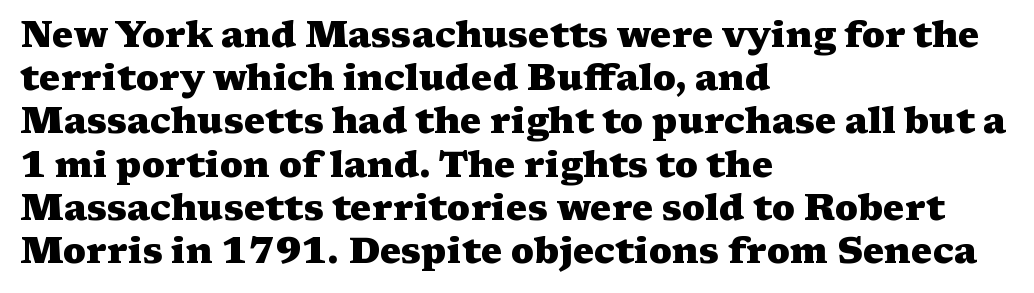
Each letter keeps its own natural width here, so spacing adapts to shape. The typography opts for an upright posture over an oblique one. The string is rendered with underlining switched off. Old-style or modern, the face here clearly has serifs. How are the letters spaced? Ordinarily, with no added tracking. A full-strength bold gives these letters their thick strokes.
